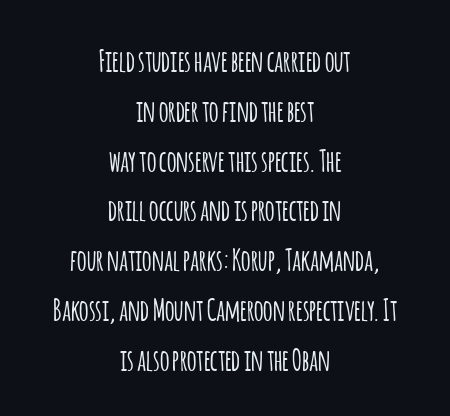
The image shows 30 px condensed sans-serif type, upright; set centered, normal line spacing (1.66x), normal letter spacing, not underlined; low stroke contrast and a large x-height.
